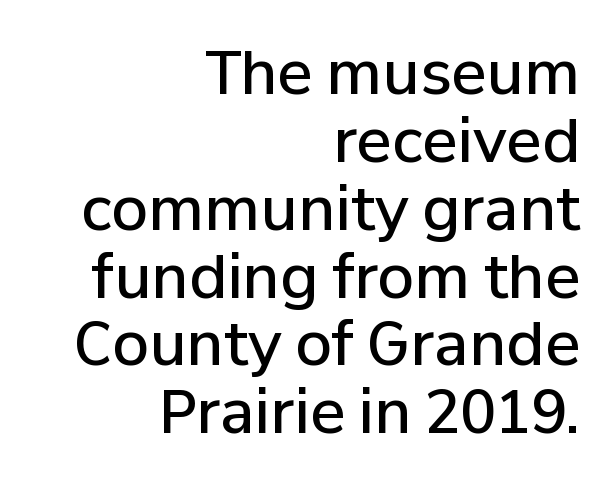
Q: Is the text bold? A: Semi-bold.
Q: Is the text italic (slanted)? A: No, it is upright.
Q: Is the typeface a serif or a sans-serif typeface? A: Sans-serif.
Q: Is the text underlined? A: No.
Q: How is the paragraph aligned? A: Right-aligned.
Q: Is the spacing between letters normal or unusually wide? A: Normal.
Q: Is the spacing between lines tight, normal or loose? A: Tight.
Q: Width (condensed, normal, or wide)? A: Normal.
Q: Stroke contrast? A: Low.
Q: x-height? A: Medium.
Q: Monospaced? A: No.
